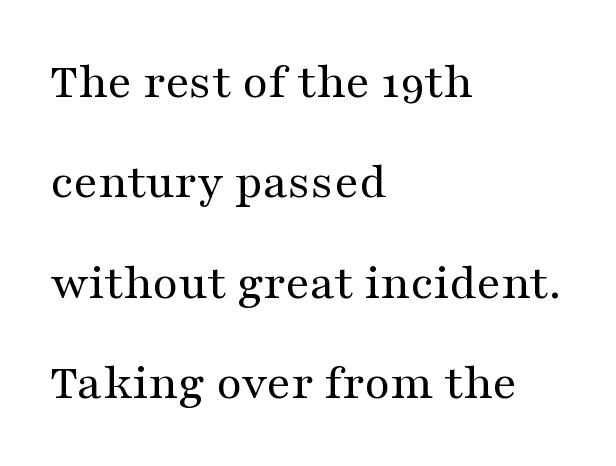
Q: Is the text bold? A: No.
Q: Is the text italic (slanted)? A: No, it is upright.
Q: Is the typeface a serif or a sans-serif typeface? A: Serif.
Q: Is the text underlined? A: No.
Q: How is the paragraph aligned? A: Left-aligned.
Q: Is the spacing between letters normal or unusually wide? A: Normal.
Q: Is the spacing between lines tight, normal or loose? A: Loose.
Q: Width (condensed, normal, or wide)? A: Wide.
Q: Stroke contrast? A: Medium.
Q: x-height? A: Medium.
Q: Monospaced? A: No.
